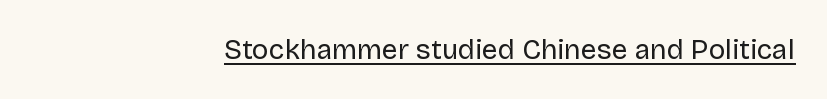
Default kerning and tracking; the words read as compact shapes. Every row of glyphs terminates at an identical x-position on the right. Vertical stems look standard width or narrower in stroke. The typesetter has applied underlining to the passage shown.
